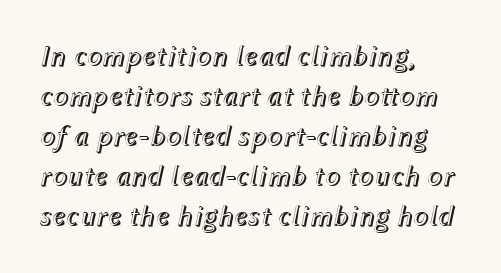
{"italic": "yes", "lean": "right", "slant_degrees": 12, "width": "normal", "x_height": "medium", "monospaced": "no", "underline": "no", "align": "left", "line_spacing": "normal", "line_spacing_ratio": 1.38, "letter_spacing": "normal", "letter_spacing_em": 0.0, "glyph_px": 29}
